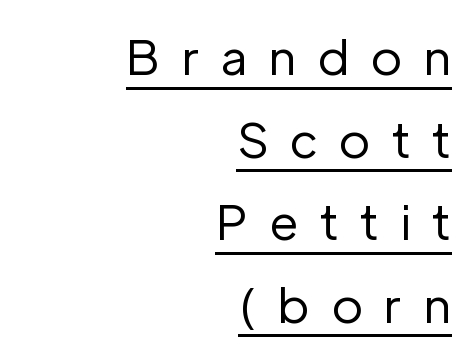
{"serif": "no", "italic": "no", "bold": "no", "weight": "regular", "width": "normal", "stroke_contrast": "low", "x_height": "medium", "monospaced": "no", "underline": "yes", "align": "right", "line_spacing_ratio": 1.72, "letter_spacing": "wide", "letter_spacing_em": 0.43, "glyph_px": 48}
